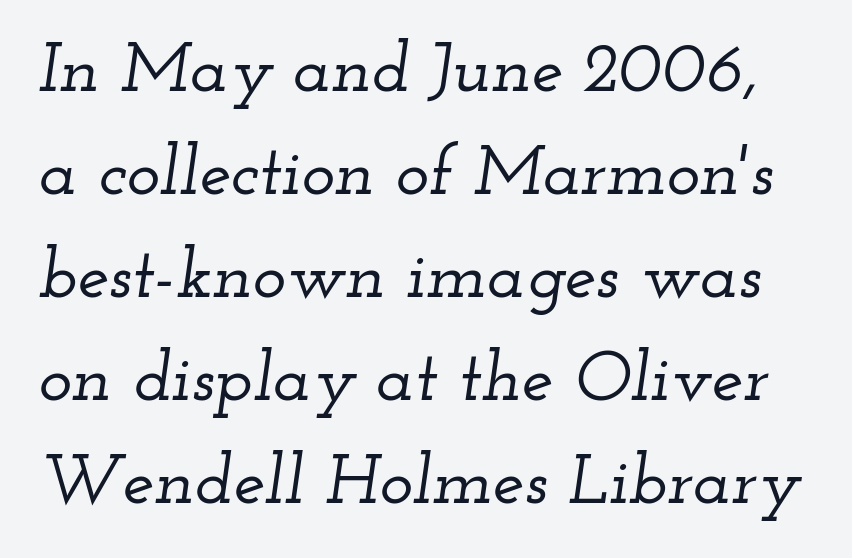
The image shows 71 px wide serif type, italic (leaning right); set normal line spacing (1.45x), normal letter spacing, not underlined; low stroke contrast and a small x-height.
